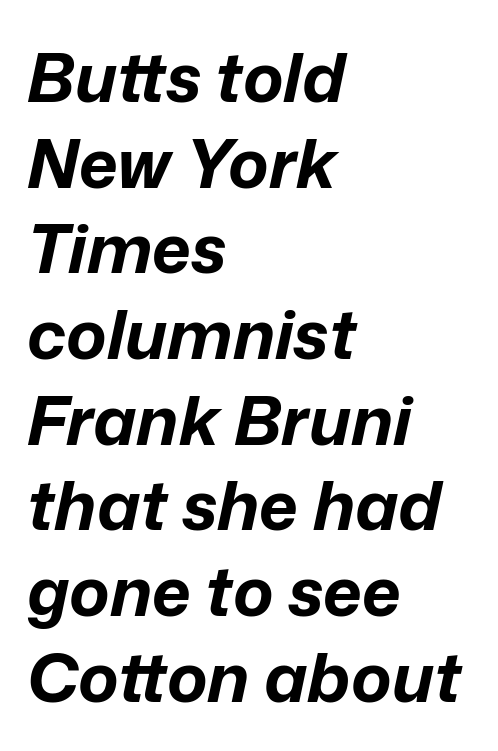
The image shows 68 px bold type, italic (leaning right); set left-aligned, normal line spacing (1.26x), normal letter spacing, not underlined; low stroke contrast and a medium x-height.
